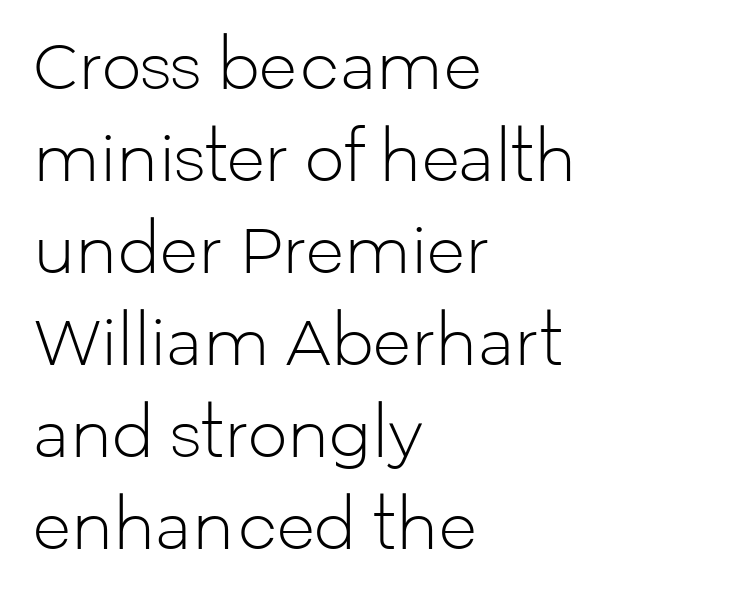
Q: Is the text bold? A: No.
Q: Is the text italic (slanted)? A: No, it is upright.
Q: Is the typeface a serif or a sans-serif typeface? A: Sans-serif.
Q: Is the text underlined? A: No.
Q: How is the paragraph aligned? A: Left-aligned.
Q: Is the spacing between letters normal or unusually wide? A: Normal.
Q: Is the spacing between lines tight, normal or loose? A: Normal.
Q: Width (condensed, normal, or wide)? A: Normal.
Q: Stroke contrast? A: Low.
Q: x-height? A: Medium.
Q: Monospaced? A: No.
